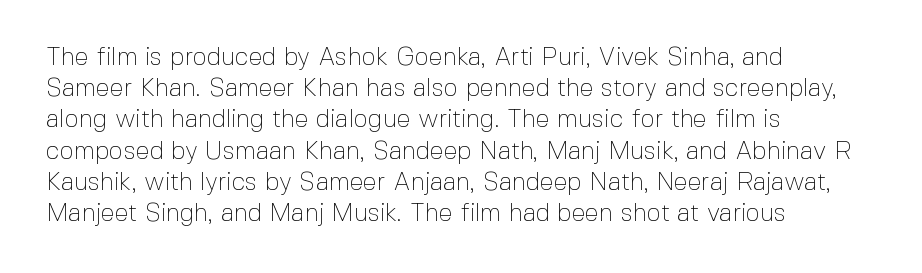
Spacing between characters is what you'd get straight out of the box. Ordinary non-slanted type is in use. The compositor pushed each line to the left boundary. Rows of type keep a routine distance in the vertical direction.
